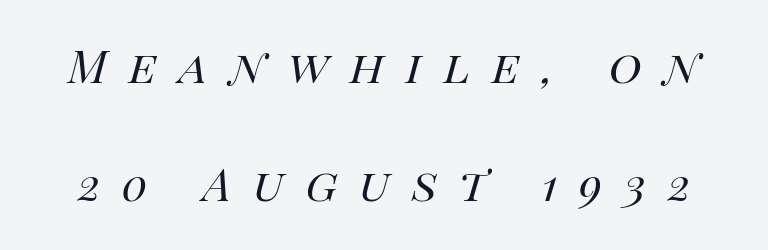
The typography opts for an oblique posture over an upright one. These lines stand farther apart than default settings would place them. Is this a fixed-width face? No — the glyphs have proportional, varying widths. Unmarked baselines from the first word to the last. Between one letter and the next there's a generous, obvious gap.
